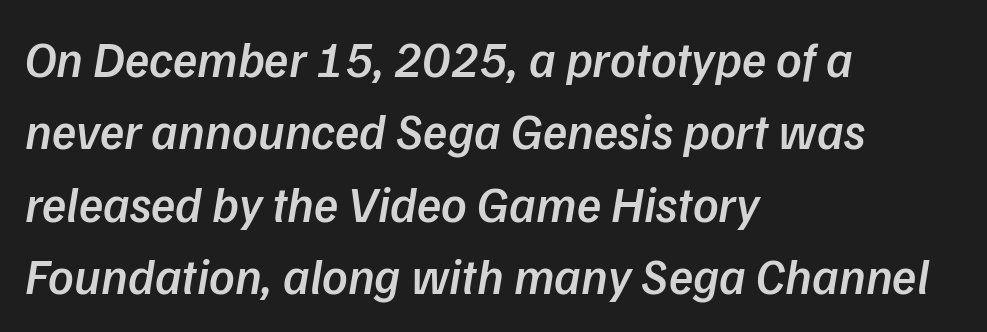
Q: Is the text bold? A: Semi-bold.
Q: Is the text italic (slanted)? A: Yes, it leans right by about 9 degrees.
Q: Is the text underlined? A: No.
Q: How is the paragraph aligned? A: Left-aligned.
Q: Is the spacing between letters normal or unusually wide? A: Normal.
Q: Is the spacing between lines tight, normal or loose? A: Normal.
Q: Width (condensed, normal, or wide)? A: Normal.
Q: Stroke contrast? A: Low.
Q: x-height? A: Medium.
Q: Monospaced? A: No.
